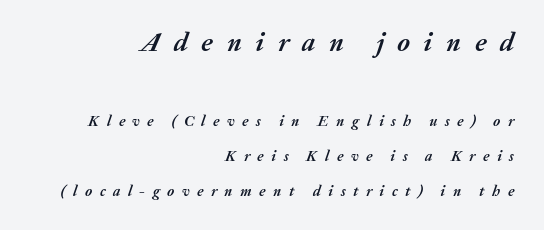
{"italic": "yes", "lean": "right", "slant_degrees": 20, "bold": "yes", "underline": "no", "align": "right", "line_spacing": "loose", "line_spacing_ratio": 2.32, "letter_spacing": "wide", "letter_spacing_em": 0.5, "larger_block": "first", "size_ratio": 1.8, "glyph_px": 27}
